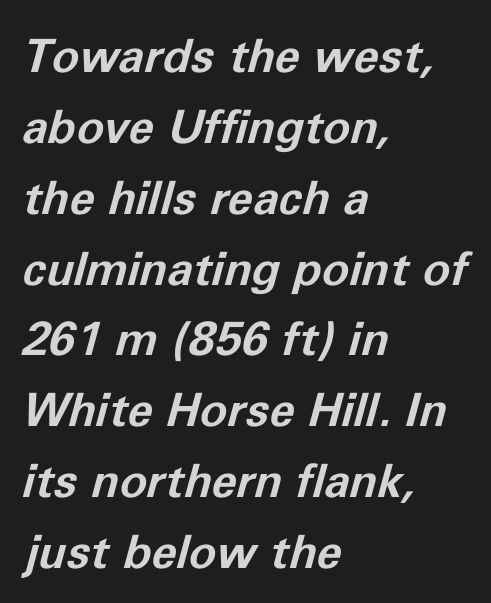
The image shows 46 px bold type, italic (leaning right); set left-aligned, normal line spacing (1.54x), normal letter spacing, not underlined; low stroke contrast and a medium x-height.
